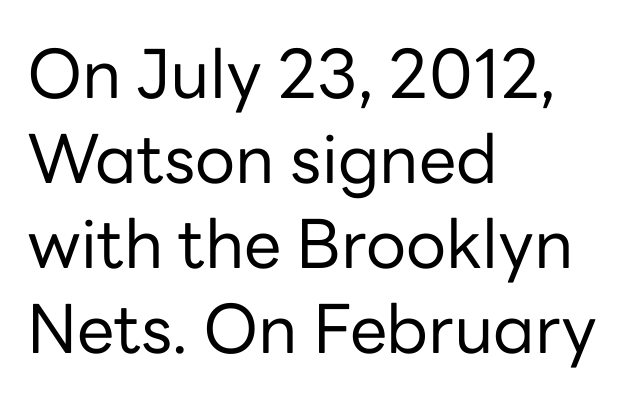
The image shows 67 px regular-weight sans-serif type, upright; set left-aligned, normal line spacing (1.27x), normal letter spacing, not underlined; low stroke contrast and a medium x-height.
